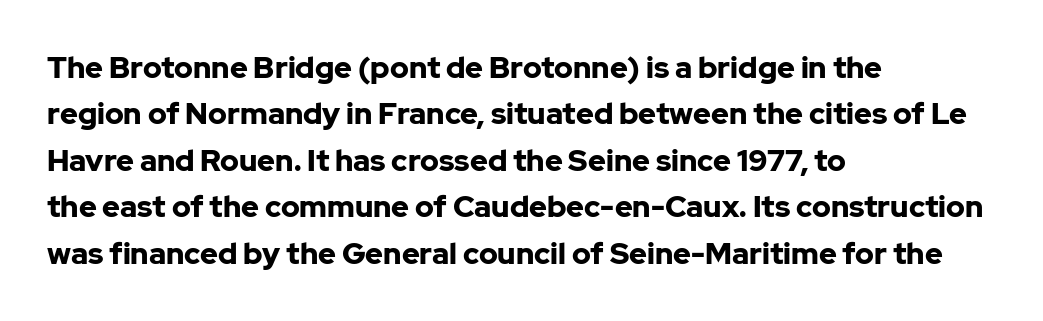
Underline: absent. Heavy, bold letterforms. The text was rendered using a sans face with plain stroke endings. The gaps between neighbouring characters are ordinary and unremarkable. The face used here is proportionally spaced, like ordinary book or web type. Ascenders rise straight up at ninety degrees.
